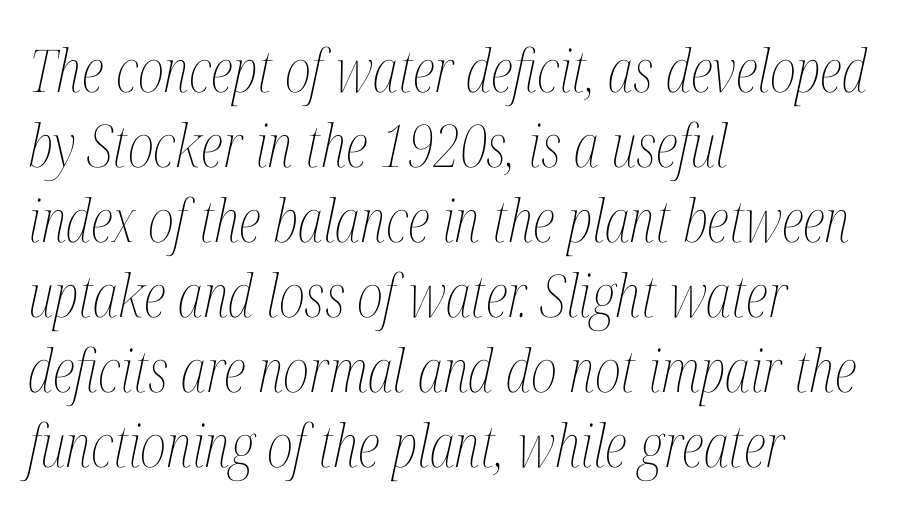
Q: Is the text bold? A: No.
Q: Is the text italic (slanted)? A: Yes, it leans right by about 12 degrees.
Q: Is the text underlined? A: No.
Q: How is the paragraph aligned? A: Left-aligned.
Q: Is the spacing between letters normal or unusually wide? A: Normal.
Q: Is the spacing between lines tight, normal or loose? A: Normal.
Q: Width (condensed, normal, or wide)? A: Condensed.
Q: Stroke contrast? A: Medium.
Q: x-height? A: Medium.
Q: Monospaced? A: No.
